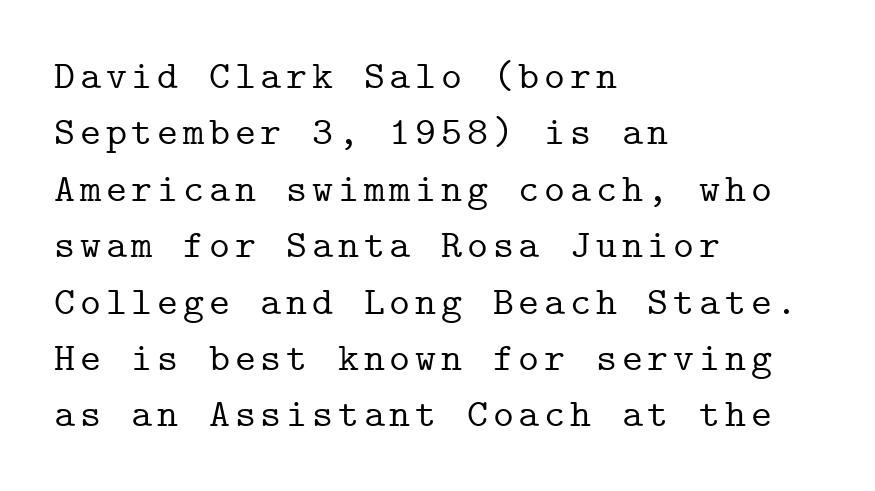
{"serif": "yes", "italic": "no", "width": "normal", "stroke_contrast": "low", "x_height": "medium", "monospaced": "yes", "underline": "no", "align": "left", "line_spacing": "normal", "line_spacing_ratio": 1.41, "glyph_px": 40}
